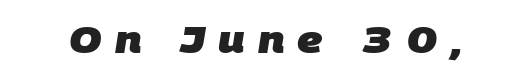
{"serif": "no", "bold": "yes", "weight": "heavy", "width": "normal", "stroke_contrast": "low", "x_height": "large", "monospaced": "no", "underline": "no", "letter_spacing": "wide", "letter_spacing_em": 0.35, "glyph_px": 37}
